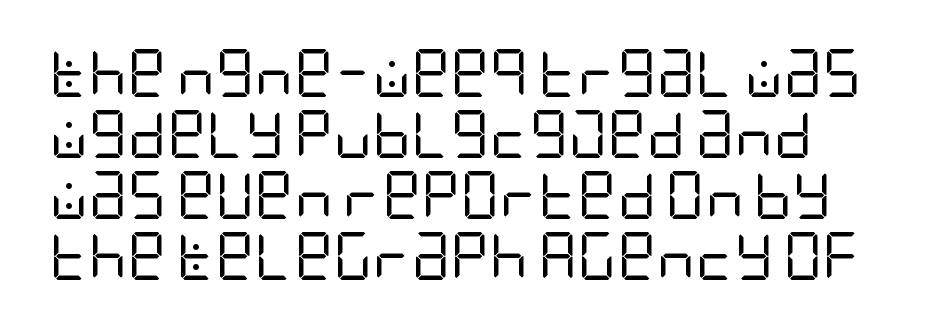
The image shows 48 px regular-weight, condensed sans-serif type, upright; set normal line spacing (1.27x), normal letter spacing, not underlined; low stroke contrast and a large x-height.
